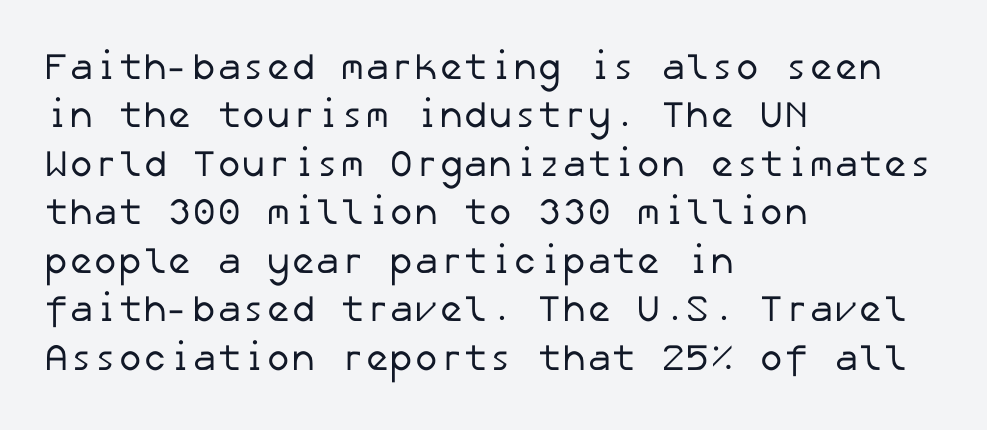
Q: Is the text bold? A: No.
Q: Is the typeface a serif or a sans-serif typeface? A: Sans-serif.
Q: Is the text underlined? A: No.
Q: How is the paragraph aligned? A: Left-aligned.
Q: Is the spacing between letters normal or unusually wide? A: Normal.
Q: Is the spacing between lines tight, normal or loose? A: Normal.
Q: Width (condensed, normal, or wide)? A: Normal.
Q: Stroke contrast? A: Low.
Q: x-height? A: Medium.
